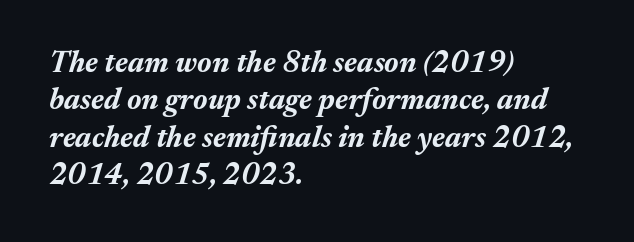
Q: Is the text bold? A: Yes.
Q: Is the text italic (slanted)? A: Yes, it leans right by about 17 degrees.
Q: Is the text underlined? A: No.
Q: How is the paragraph aligned? A: Left-aligned.
Q: Is the spacing between letters normal or unusually wide? A: Normal.
Q: Is the spacing between lines tight, normal or loose? A: Normal.
Q: Width (condensed, normal, or wide)? A: Normal.
Q: Stroke contrast? A: Medium.
Q: x-height? A: Medium.
Q: Monospaced? A: No.
